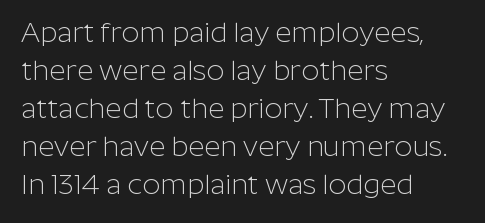
The image shows 28 px light sans-serif type, upright; set left-aligned, normal line spacing (1.36x), normal letter spacing, not underlined; low stroke contrast and a medium x-height.
